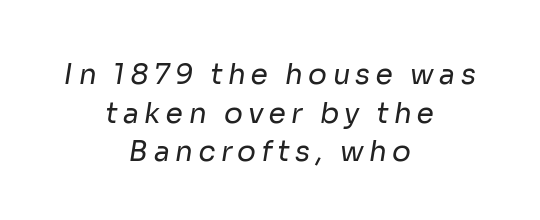
The image shows 28 px regular-weight sans-serif type; set centered, normal line spacing (1.38x), not underlined; low stroke contrast and a medium x-height.
